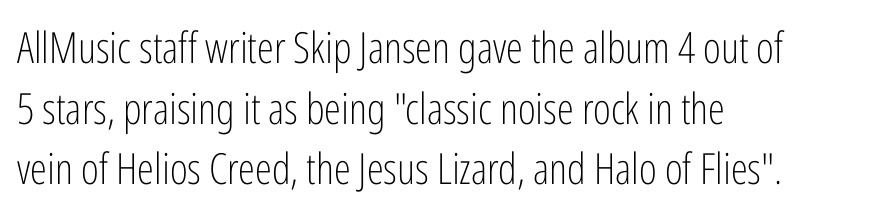
Letters rest on an invisible, unmarked baseline. Which margin do the lines hug? The left one — the right edge is uneven. What kind of face is this? One without serifs — a sans. Horizontal bands of white between lines are of average thickness. How are the letters spaced? Ordinarily, with no added tracking.
